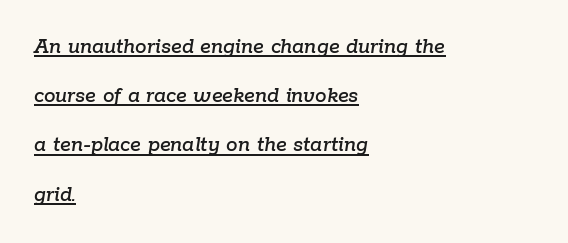
Nobody touched the tracking dial on this one. All the whitespace from short lines collects on the right. If you measured baseline to baseline, you'd find a long distance. Observe the lean: these are italic letterforms. Check the space under the baseline: a stroke is drawn there.
